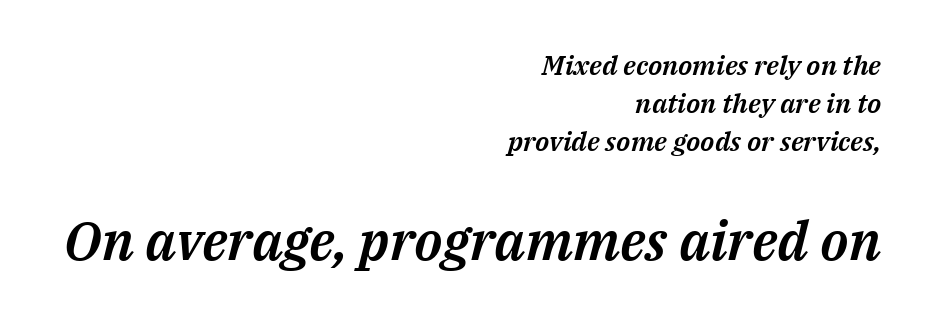
The block sitting lower on the canvas is the one with enlarged characters. Do the characters align in a grid? No, the font is proportional. Is there much room between lines? A standard amount, neither cramped nor airy. Each line ends at the same right margin while the left side varies. The strip under each line holds only bare page.
